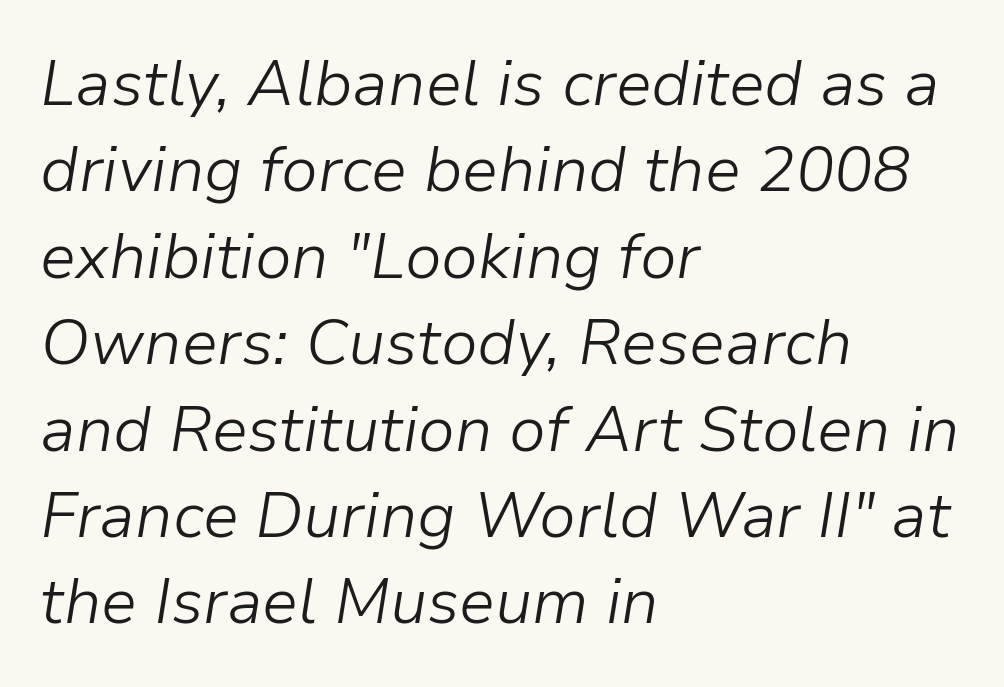
Looks like regular typesetting: each glyph gets only the width it needs. Descenders are the only things crossing below the line. Heft: none added — not bold. In terms of posture, this sample is oblique.
